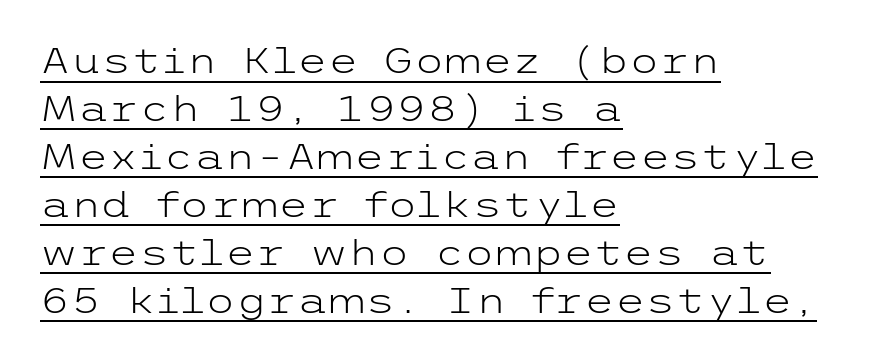
If you drew a line through each stem, it would be perfectly vertical. Whoever set this chose a conventional vertical rhythm. This sample is left-justified, so line endings fall wherever the words run out. Stem width sits at or under what a default text font uses.
